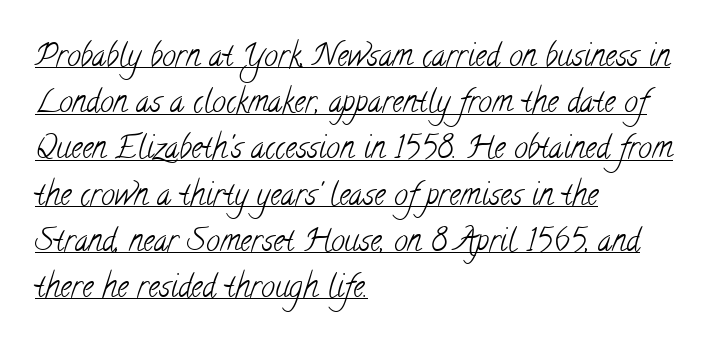
Q: Is the text bold? A: No.
Q: Is the typeface a serif or a sans-serif typeface? A: Serif.
Q: Is the text underlined? A: Yes.
Q: How is the paragraph aligned? A: Left-aligned.
Q: Is the spacing between letters normal or unusually wide? A: Normal.
Q: Is the spacing between lines tight, normal or loose? A: Normal.
Q: Width (condensed, normal, or wide)? A: Condensed.
Q: Stroke contrast? A: Low.
Q: x-height? A: Small.
Q: Monospaced? A: No.
